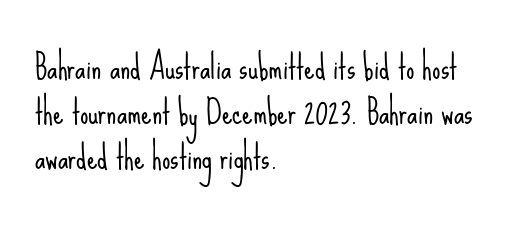
Q: Is the text bold? A: No.
Q: Is the text italic (slanted)? A: No, it is upright.
Q: Is the typeface a serif or a sans-serif typeface? A: Sans-serif.
Q: Is the text underlined? A: No.
Q: How is the paragraph aligned? A: Left-aligned.
Q: Is the spacing between letters normal or unusually wide? A: Normal.
Q: Is the spacing between lines tight, normal or loose? A: Normal.
Q: Width (condensed, normal, or wide)? A: Condensed.
Q: Stroke contrast? A: Low.
Q: x-height? A: Small.
Q: Monospaced? A: No.
